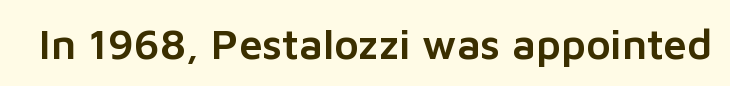
Is there any slant? The stems are plumb. Default kerning and tracking; the words read as compact shapes. Think of a printed novel: that variable character pitch is what you see here. You can tell from the bare stems that sans-serif type was used. Descenders are the only things crossing below the line.
